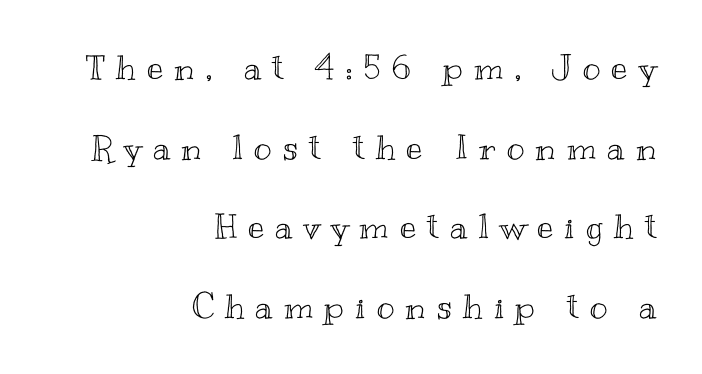
The foot of each line stays bare and open. A student would call this right alignment; a typographer would say flush right, rag left. Airy leading. Tracking value appears strongly positive — letters spread wide. The lettering holds an erect, upright posture throughout.
